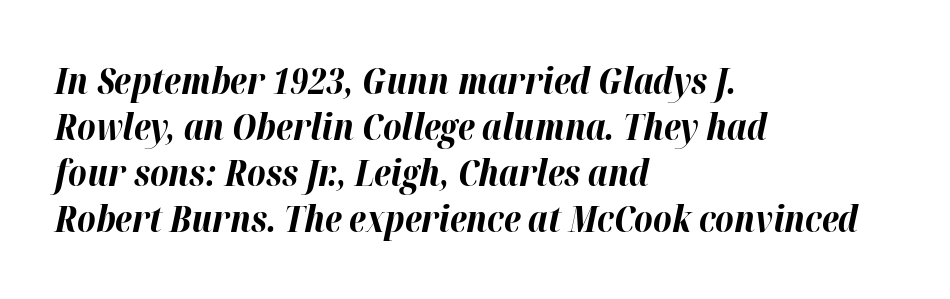
Q: Is the text bold? A: Yes.
Q: Is the text italic (slanted)? A: Yes, it leans right by about 12 degrees.
Q: Is the text underlined? A: No.
Q: How is the paragraph aligned? A: Left-aligned.
Q: Is the spacing between letters normal or unusually wide? A: Normal.
Q: Is the spacing between lines tight, normal or loose? A: Normal.
Q: Width (condensed, normal, or wide)? A: Normal.
Q: Stroke contrast? A: High.
Q: x-height? A: Medium.
Q: Monospaced? A: No.
